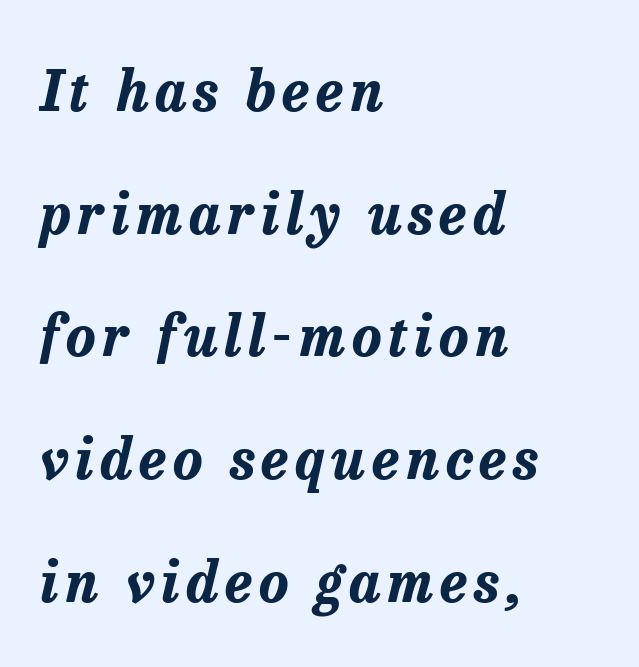
Q: Is the text bold? A: Yes.
Q: Is the text italic (slanted)? A: Yes, it leans right by about 13 degrees.
Q: Is the text underlined? A: No.
Q: How is the paragraph aligned? A: Left-aligned.
Q: Is the spacing between lines tight, normal or loose? A: Loose.
Q: Width (condensed, normal, or wide)? A: Normal.
Q: Stroke contrast? A: Low.
Q: x-height? A: Medium.
Q: Monospaced? A: No.
